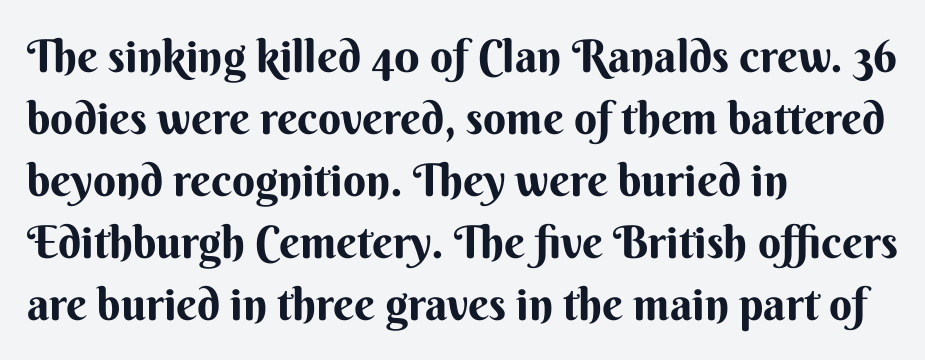
Heavy-handed strokes throughout: this text is bold. The passage shown stacks its lines at a standard gap. Nope, no serifs anywhere on these letters. Each word holds together tightly as a unit, with standard inter-letter gaps. It's the straight-up-and-down kind of type. Looks like regular typesetting: each glyph gets only the width it needs.
